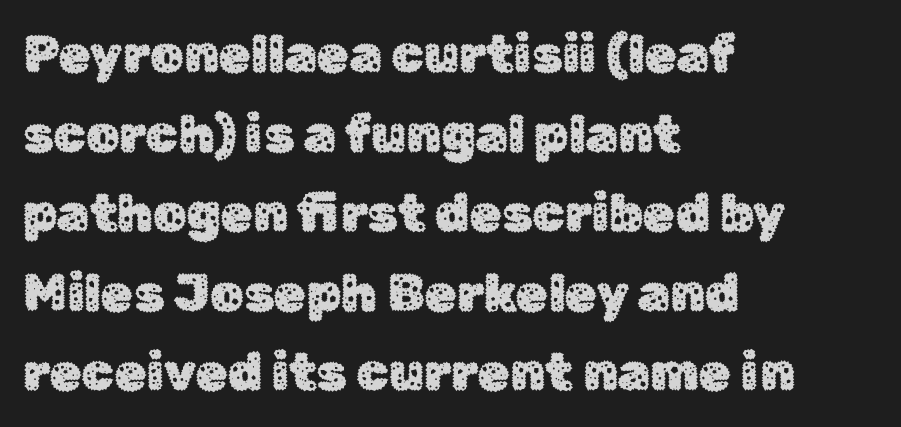
{"serif": "no", "italic": "no", "width": "normal", "stroke_contrast": "low", "x_height": "medium", "monospaced": "no", "underline": "no", "align": "left", "line_spacing": "normal", "line_spacing_ratio": 1.53, "letter_spacing": "normal", "letter_spacing_em": 0.0, "glyph_px": 52}
